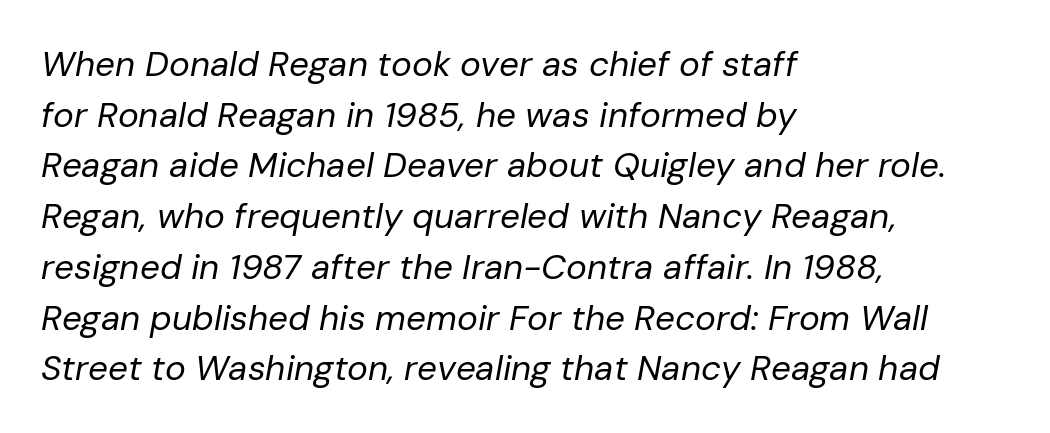
Baseline-to-baseline distance is the conventional proportion of letter height. The words here are not underlined. Honestly, the letter spacing is just normal — you wouldn't notice it. The letters look calm and open, with moderate or lighter stems.
